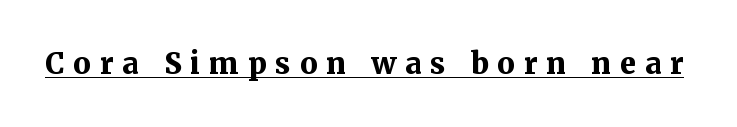
{"serif": "yes", "italic": "no", "bold": "yes", "weight": "bold", "width": "normal", "stroke_contrast": "medium", "x_height": "medium", "monospaced": "no", "underline": "yes", "letter_spacing": "wide", "letter_spacing_em": 0.31, "glyph_px": 29}
